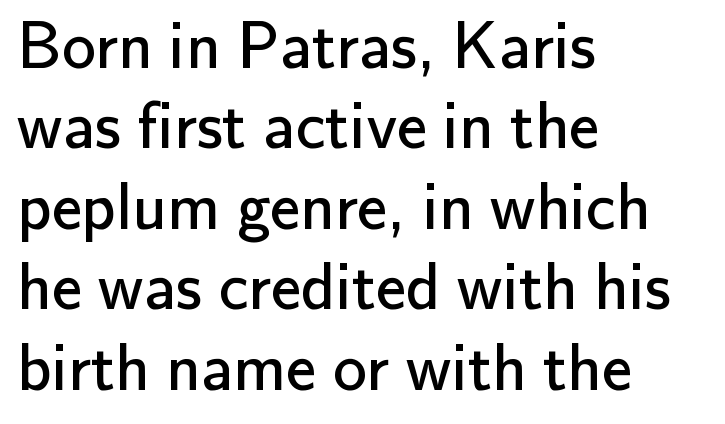
{"serif": "no", "italic": "no", "bold": "no", "weight": "regular", "width": "normal", "stroke_contrast": "low", "x_height": "small", "monospaced": "no", "underline": "no", "align": "left", "line_spacing_ratio": 1.2, "letter_spacing": "normal", "letter_spacing_em": 0.0, "glyph_px": 67}
